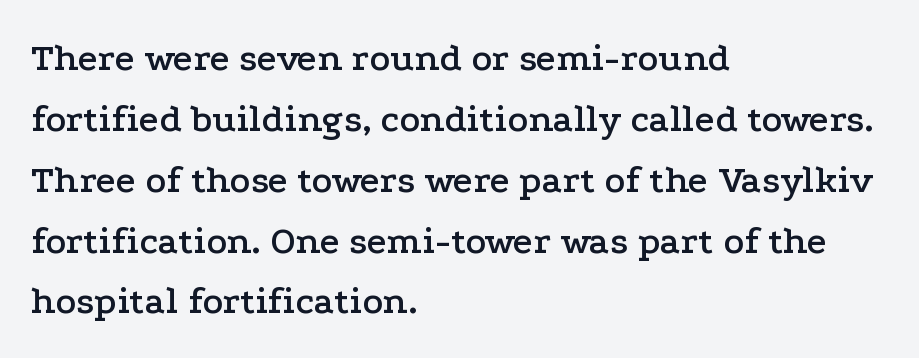
Q: Is the text italic (slanted)? A: No, it is upright.
Q: Is the typeface a serif or a sans-serif typeface? A: Serif.
Q: Is the text underlined? A: No.
Q: How is the paragraph aligned? A: Left-aligned.
Q: Is the spacing between letters normal or unusually wide? A: Normal.
Q: Is the spacing between lines tight, normal or loose? A: Normal.
Q: Width (condensed, normal, or wide)? A: Wide.
Q: Stroke contrast? A: Low.
Q: x-height? A: Medium.
Q: Monospaced? A: No.
